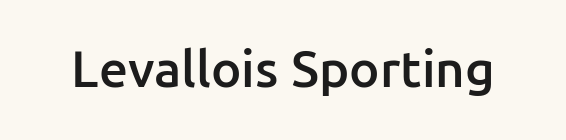
Q: Is the text bold? A: Semi-bold.
Q: Is the text italic (slanted)? A: No, it is upright.
Q: Is the typeface a serif or a sans-serif typeface? A: Sans-serif.
Q: Is the text underlined? A: No.
Q: Is the spacing between letters normal or unusually wide? A: Normal.
Q: Width (condensed, normal, or wide)? A: Normal.
Q: Stroke contrast? A: Low.
Q: x-height? A: Medium.
Q: Monospaced? A: No.
